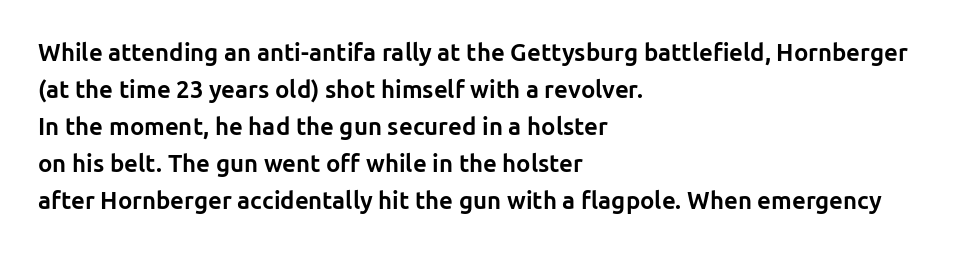
The image shows 24 px bold type, upright; set left-aligned, normal line spacing (1.54x), normal letter spacing, not underlined.
